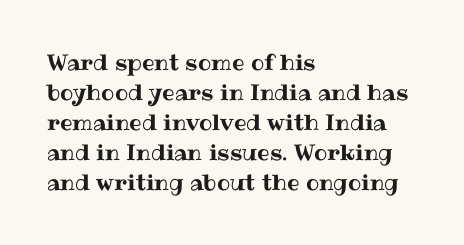
Q: Is the text italic (slanted)? A: No, it is upright.
Q: Is the text underlined? A: No.
Q: How is the paragraph aligned? A: Left-aligned.
Q: Is the spacing between letters normal or unusually wide? A: Normal.
Q: Is the spacing between lines tight, normal or loose? A: Normal.
